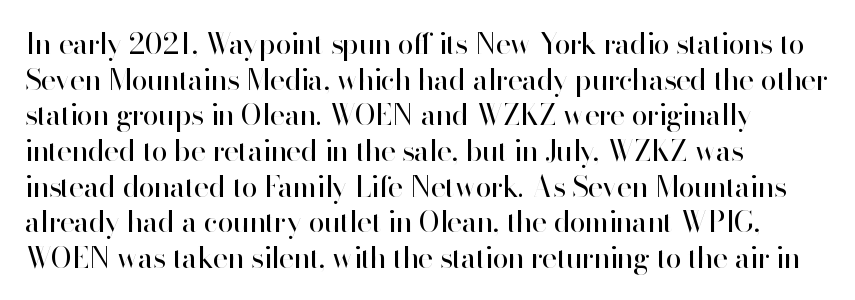
Q: Is the text bold? A: No.
Q: Is the text italic (slanted)? A: No, it is upright.
Q: Is the typeface a serif or a sans-serif typeface? A: Sans-serif.
Q: Is the text underlined? A: No.
Q: How is the paragraph aligned? A: Left-aligned.
Q: Is the spacing between letters normal or unusually wide? A: Normal.
Q: Width (condensed, normal, or wide)? A: Normal.
Q: Stroke contrast? A: High.
Q: x-height? A: Small.
Q: Monospaced? A: No.
